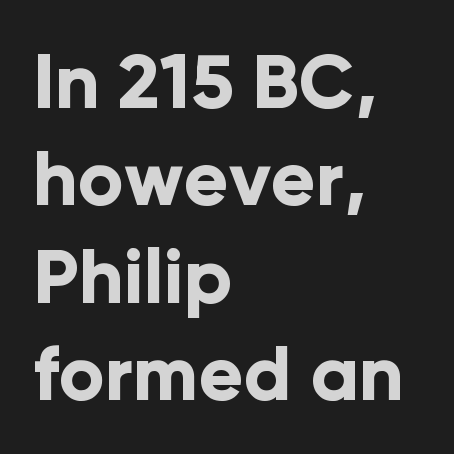
{"serif": "no", "italic": "no", "bold": "yes", "weight": "bold", "width": "normal", "stroke_contrast": "low", "x_height": "medium", "monospaced": "no", "underline": "no", "align": "left", "line_spacing": "normal", "line_spacing_ratio": 1.3, "letter_spacing": "normal", "letter_spacing_em": 0.0, "glyph_px": 75}
